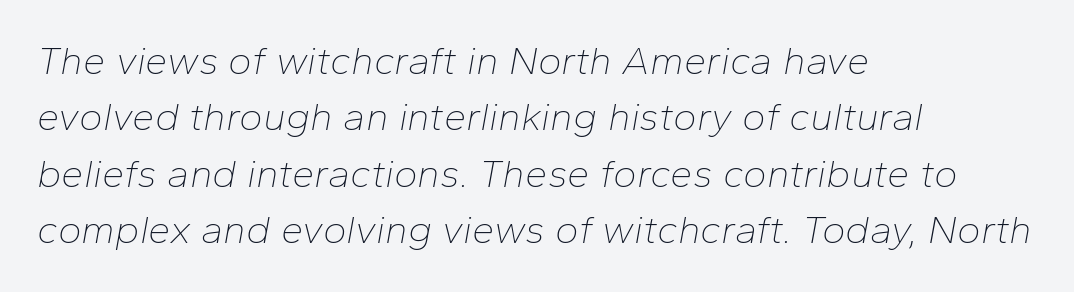
{"italic": "yes", "lean": "right", "slant_degrees": 10, "bold": "no", "weight": "thin", "width": "normal", "stroke_contrast": "low", "x_height": "medium", "monospaced": "no", "underline": "no", "align": "left", "line_spacing": "normal", "line_spacing_ratio": 1.41, "letter_spacing": "normal", "letter_spacing_em": 0.0, "glyph_px": 40}
